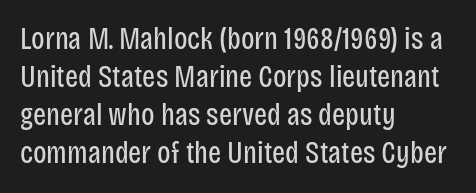
The image shows 31 px regular-weight, condensed sans-serif type, upright; set left-aligned, line spacing 1.23x, normal letter spacing, not underlined; low stroke contrast and a large x-height.
